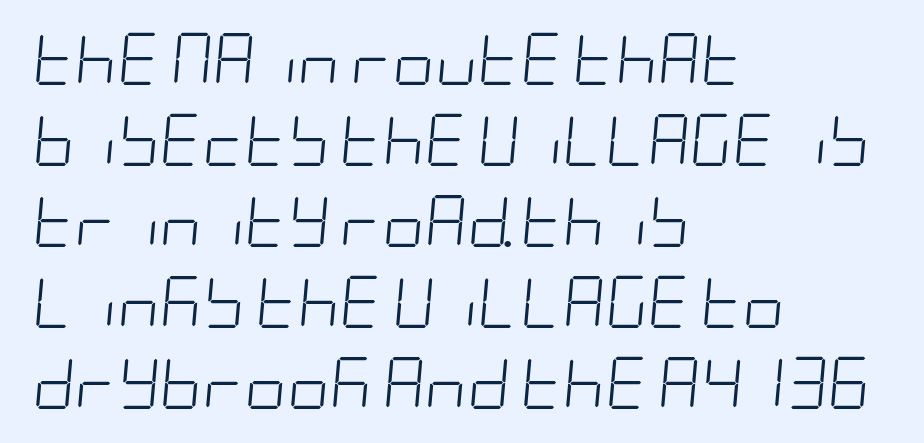
Q: Is the text bold? A: No.
Q: Is the text italic (slanted)? A: Yes, it leans right by about 5 degrees.
Q: Is the text underlined? A: No.
Q: How is the paragraph aligned? A: Left-aligned.
Q: Is the spacing between letters normal or unusually wide? A: Normal.
Q: Is the spacing between lines tight, normal or loose? A: Normal.
Q: Width (condensed, normal, or wide)? A: Condensed.
Q: Stroke contrast? A: Low.
Q: x-height? A: Large.
